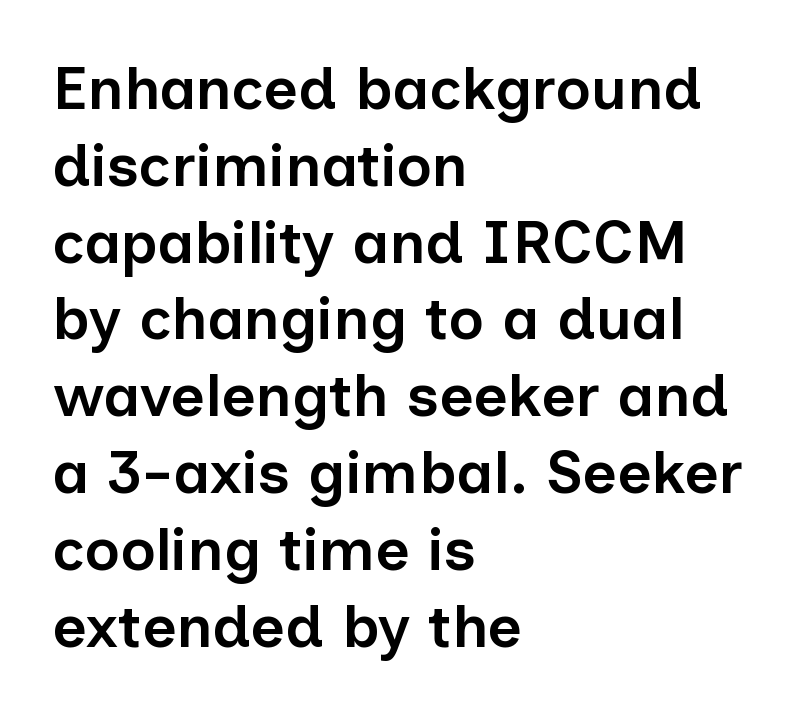
Is this a sans? Yes — the strokes have no serifs. These lines carry some extra weight — a demibold, not a full bold. Plain, unruled lines of type. You could not count columns in this text — the font is proportionally spaced. The line texture is even and compact thanks to regular tracking.
